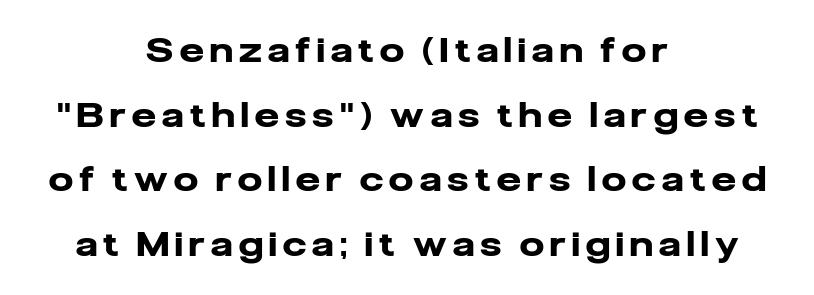
{"serif": "no", "italic": "no", "bold": "yes", "weight": "heavy", "width": "normal", "stroke_contrast": "low", "x_height": "medium", "monospaced": "no", "underline": "no", "align": "center", "line_spacing": "loose", "line_spacing_ratio": 1.9, "glyph_px": 34}
